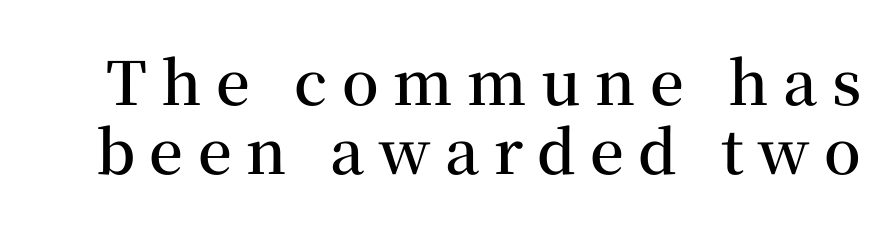
{"serif": "yes", "italic": "no", "bold": "semi", "weight": "semibold", "width": "normal", "stroke_contrast": "medium", "x_height": "medium", "monospaced": "no", "underline": "no", "line_spacing": "tight", "line_spacing_ratio": 1.15, "letter_spacing": "wide", "letter_spacing_em": 0.24, "glyph_px": 60}
